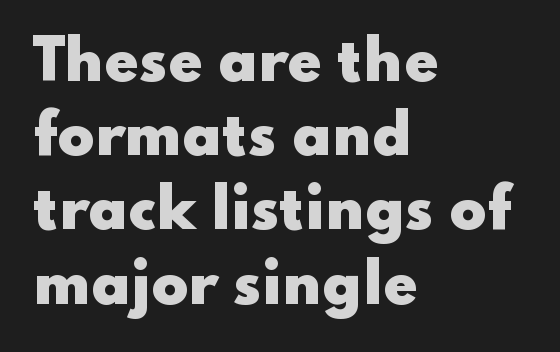
{"serif": "no", "italic": "no", "bold": "yes", "weight": "heavy", "width": "wide", "stroke_contrast": "low", "x_height": "small", "monospaced": "no", "underline": "no", "align": "left", "line_spacing": "normal", "line_spacing_ratio": 1.35, "letter_spacing": "normal", "letter_spacing_em": 0.0, "glyph_px": 55}
